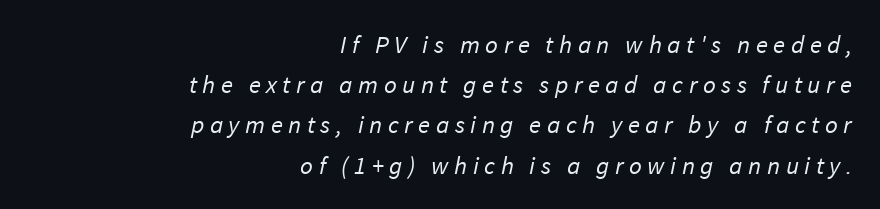
{"bold": "no", "underline": "no", "align": "right", "line_spacing": "normal", "line_spacing_ratio": 1.61, "letter_spacing": "wide", "letter_spacing_em": 0.22, "glyph_px": 25}
